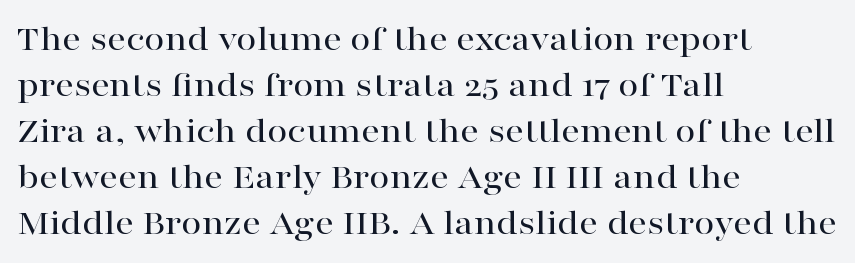
Q: Is the text italic (slanted)? A: No, it is upright.
Q: Is the typeface a serif or a sans-serif typeface? A: Serif.
Q: Is the text underlined? A: No.
Q: How is the paragraph aligned? A: Left-aligned.
Q: Is the spacing between letters normal or unusually wide? A: Normal.
Q: Width (condensed, normal, or wide)? A: Wide.
Q: Stroke contrast? A: High.
Q: x-height? A: Medium.
Q: Monospaced? A: No.
